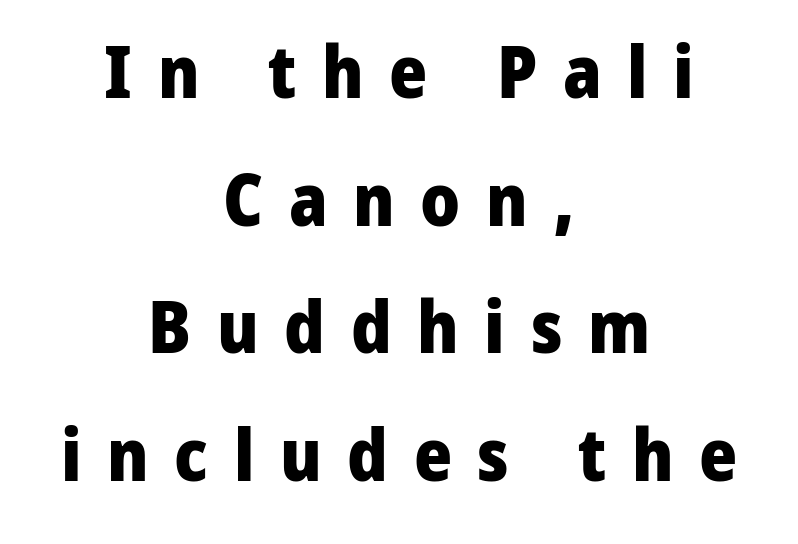
The image shows 73 px heavy sans-serif type, upright; set centered, line spacing 1.75x, unusually wide letter spacing (+0.35 em), not underlined; low stroke contrast and a medium x-height.
